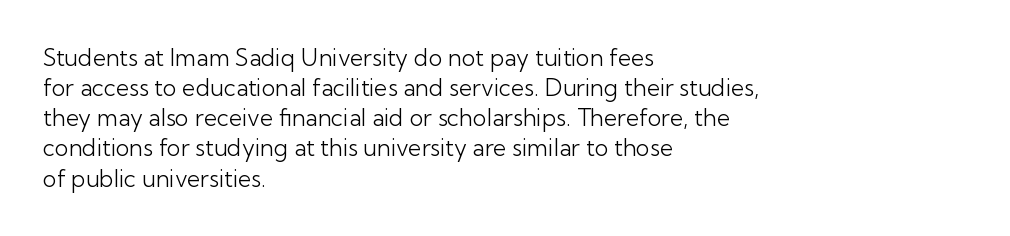
{"italic": "no", "bold": "no", "underline": "no", "align": "left", "line_spacing": "normal", "line_spacing_ratio": 1.31, "letter_spacing": "normal", "letter_spacing_em": 0.0, "glyph_px": 23}
